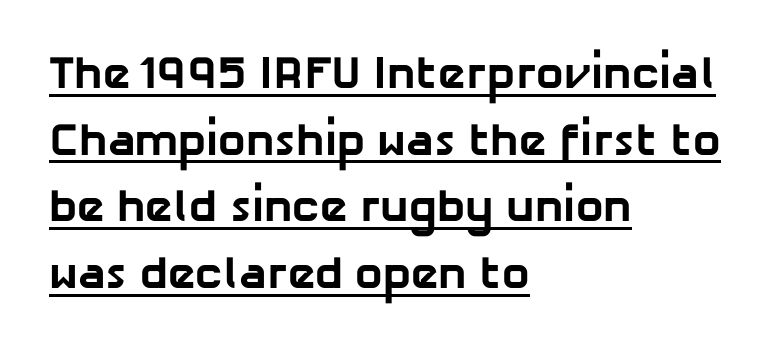
The image shows 46 px bold sans-serif type; set left-aligned, normal line spacing (1.45x), normal letter spacing, underlined; low stroke contrast and a medium x-height.
